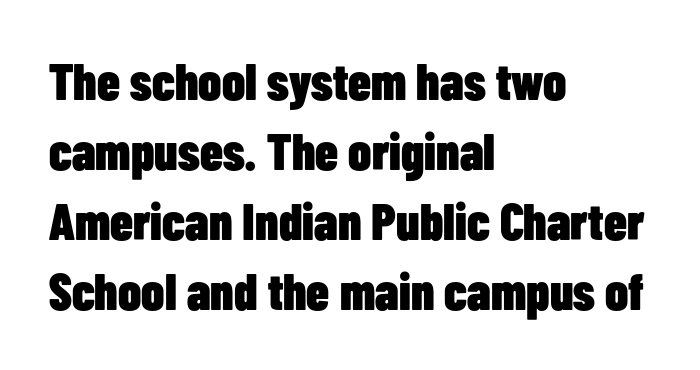
Q: Is the text bold? A: Yes.
Q: Is the text italic (slanted)? A: No, it is upright.
Q: Is the typeface a serif or a sans-serif typeface? A: Sans-serif.
Q: Is the text underlined? A: No.
Q: How is the paragraph aligned? A: Left-aligned.
Q: Is the spacing between letters normal or unusually wide? A: Normal.
Q: Is the spacing between lines tight, normal or loose? A: Normal.
Q: Width (condensed, normal, or wide)? A: Condensed.
Q: Stroke contrast? A: Low.
Q: x-height? A: Medium.
Q: Monospaced? A: No.
